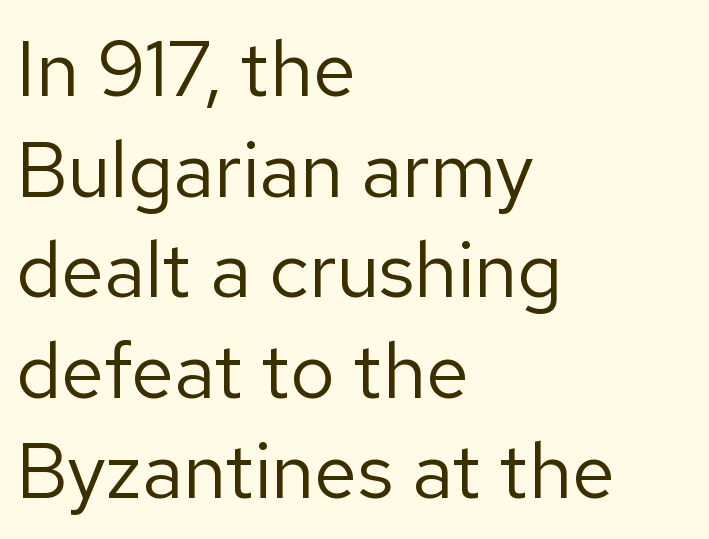
Q: Is the text bold? A: No.
Q: Is the text italic (slanted)? A: No, it is upright.
Q: Is the typeface a serif or a sans-serif typeface? A: Sans-serif.
Q: Is the text underlined? A: No.
Q: How is the paragraph aligned? A: Left-aligned.
Q: Is the spacing between letters normal or unusually wide? A: Normal.
Q: Is the spacing between lines tight, normal or loose? A: Normal.
Q: Width (condensed, normal, or wide)? A: Normal.
Q: Stroke contrast? A: Low.
Q: x-height? A: Medium.
Q: Monospaced? A: No.
